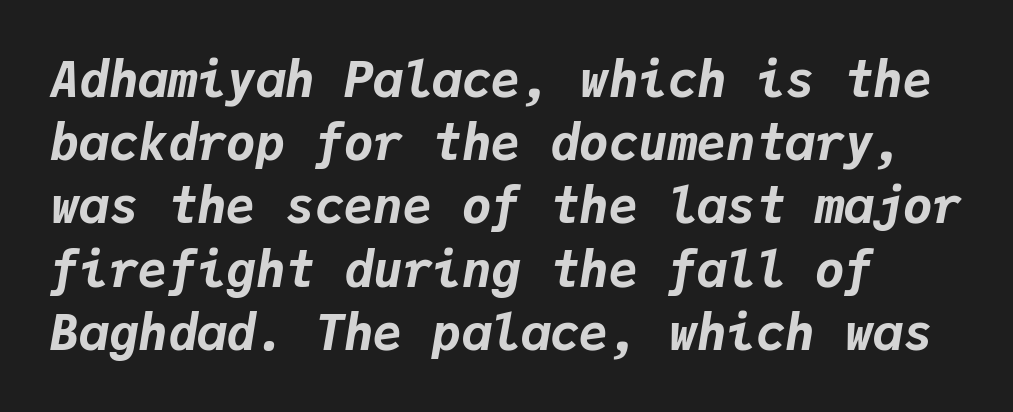
Here the glyphs are tracked normally, forming tight word shapes. An italicized treatment has been applied to the whole sample. Is this a fixed-width face? Yes — each glyph sits in an identical cell. These lines carry a lot of weight — the face is fully bold. Only glyphs here, with clear space below each row. The leading is moderate, giving the passage an even texture.
